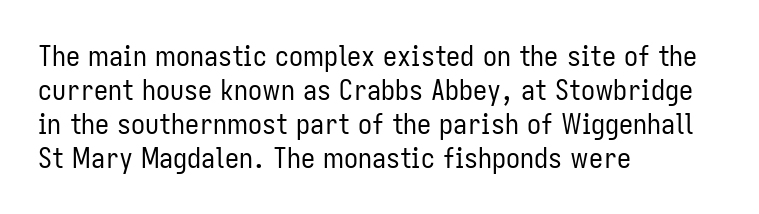
Observe the ordinary spacing: letters are neighbours, not strangers. Proportional: the letters do not fall into vertical columns. A bare baseline throughout the passage. The passage is arranged the way most books set body copy — flush left. Look at the bottom of the vertical strokes: they stop flat, with no serifs.
